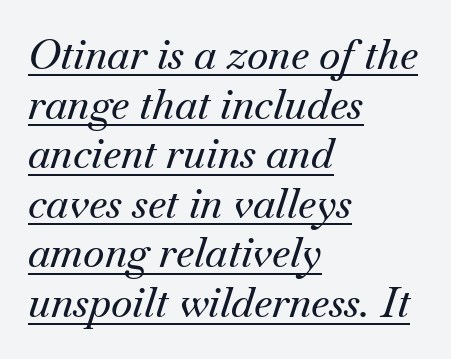
The image shows 41 px serif type, italic (leaning right); set left-aligned, line spacing 1.21x, normal letter spacing, underlined; medium stroke contrast and a small x-height.
